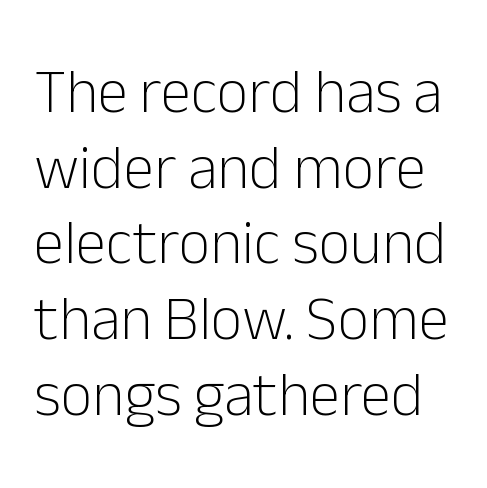
Q: Is the text bold? A: No.
Q: Is the text italic (slanted)? A: No, it is upright.
Q: Is the typeface a serif or a sans-serif typeface? A: Sans-serif.
Q: Is the text underlined? A: No.
Q: Is the spacing between letters normal or unusually wide? A: Normal.
Q: Width (condensed, normal, or wide)? A: Normal.
Q: Stroke contrast? A: Low.
Q: x-height? A: Medium.
Q: Monospaced? A: No.
